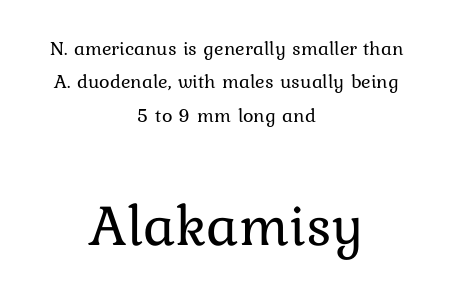
The image shows 59 px regular-weight type, upright; set centered, normal line spacing (1.67x), normal letter spacing, not underlined; the second (bottom) block is 2.95x larger; low stroke contrast and a medium x-height.
